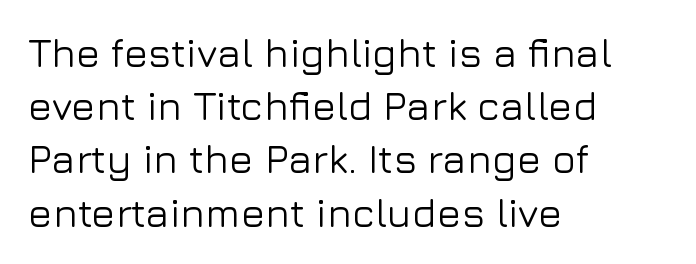
Words appear dense and cohesive because spacing is normal. Beneath every word, the page is bare. This is the regular roman posture of the typeface. A student would call this left alignment; a typographer would say flush left, rag right. Note: no serifs on the glyphs. Varying glyph widths throughout — classic text-font behaviour.
